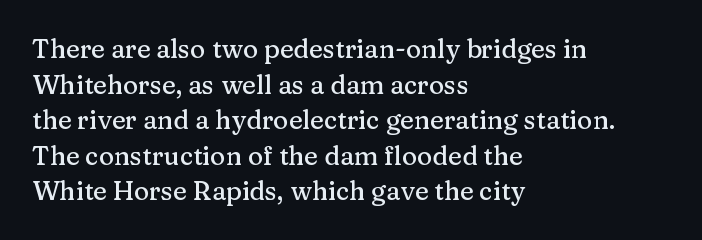
{"italic": "no", "underline": "no", "align": "left", "line_spacing": "normal", "line_spacing_ratio": 1.37, "letter_spacing": "normal", "letter_spacing_em": 0.0, "glyph_px": 26}
